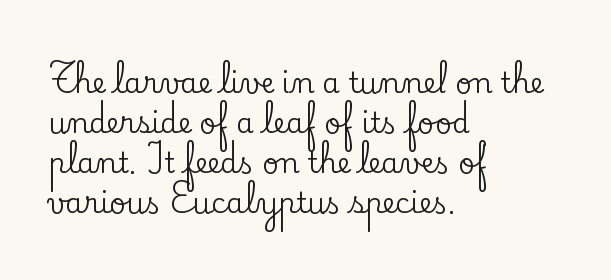
{"serif": "yes", "italic": "no", "width": "normal", "stroke_contrast": "low", "x_height": "small", "monospaced": "no", "underline": "no", "align": "left", "line_spacing": "normal", "line_spacing_ratio": 1.43, "letter_spacing": "normal", "letter_spacing_em": 0.0, "glyph_px": 28}
